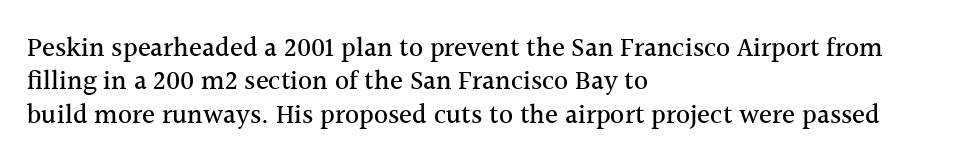
{"italic": "no", "underline": "no", "align": "left", "line_spacing_ratio": 1.24, "letter_spacing": "normal", "letter_spacing_em": 0.0, "glyph_px": 27}
